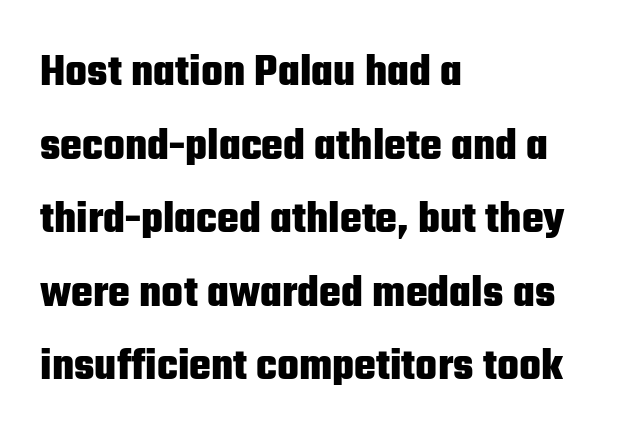
Q: Is the text bold? A: Yes.
Q: Is the text italic (slanted)? A: No, it is upright.
Q: Is the typeface a serif or a sans-serif typeface? A: Sans-serif.
Q: Is the text underlined? A: No.
Q: How is the paragraph aligned? A: Left-aligned.
Q: Is the spacing between letters normal or unusually wide? A: Normal.
Q: Is the spacing between lines tight, normal or loose? A: Normal.
Q: Width (condensed, normal, or wide)? A: Condensed.
Q: Stroke contrast? A: Low.
Q: x-height? A: Medium.
Q: Monospaced? A: No.
